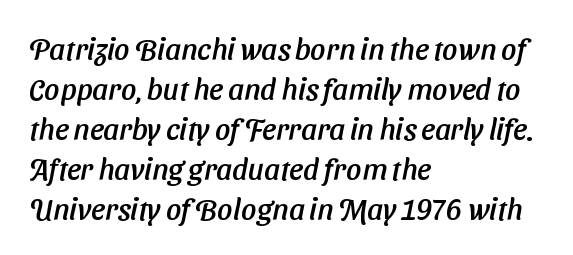
The image shows 30 px sans-serif type; set left-aligned, normal line spacing (1.33x), normal letter spacing, not underlined; low stroke contrast and a medium x-height.
